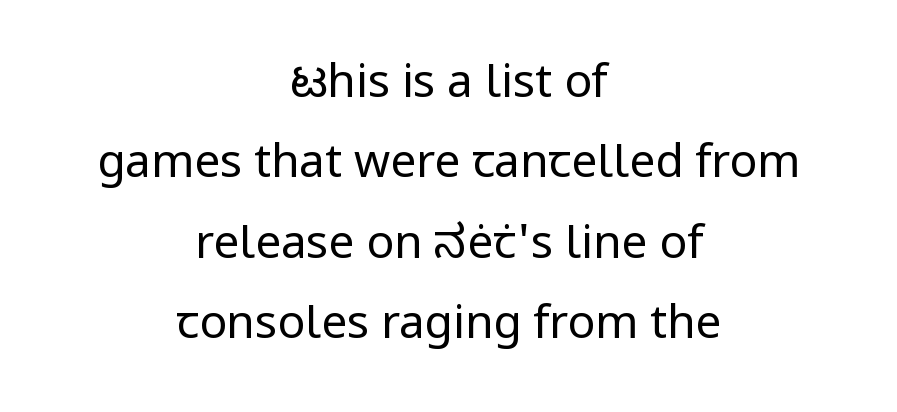
The image shows 46 px regular-weight sans-serif type, upright; set centered, line spacing 1.75x, normal letter spacing, not underlined; low stroke contrast and a medium x-height.
